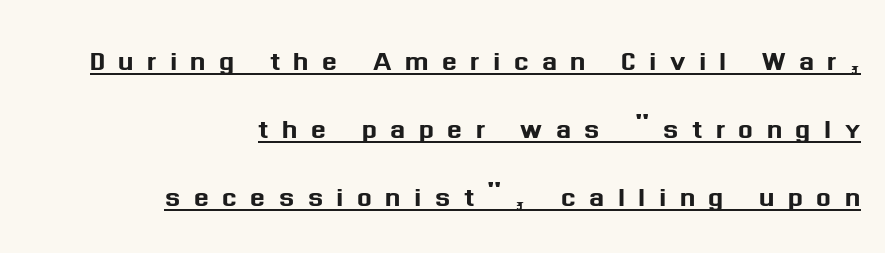
{"serif": "no", "italic": "no", "width": "normal", "stroke_contrast": "medium", "x_height": "medium", "monospaced": "no", "underline": "yes", "align": "right", "line_spacing": "loose", "line_spacing_ratio": 1.95, "letter_spacing": "wide", "letter_spacing_em": 0.38, "glyph_px": 35}
